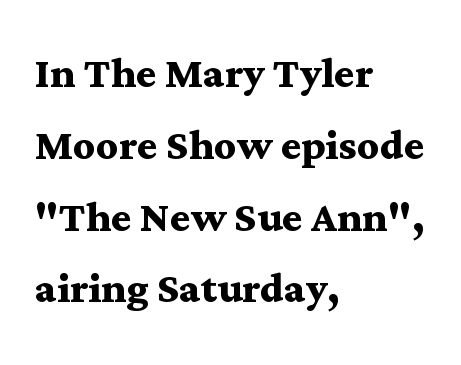
Q: Is the text bold? A: Yes.
Q: Is the text italic (slanted)? A: No, it is upright.
Q: Is the typeface a serif or a sans-serif typeface? A: Serif.
Q: Is the text underlined? A: No.
Q: How is the paragraph aligned? A: Left-aligned.
Q: Is the spacing between letters normal or unusually wide? A: Normal.
Q: Is the spacing between lines tight, normal or loose? A: Normal.
Q: Width (condensed, normal, or wide)? A: Wide.
Q: Stroke contrast? A: Medium.
Q: x-height? A: Medium.
Q: Monospaced? A: No.
